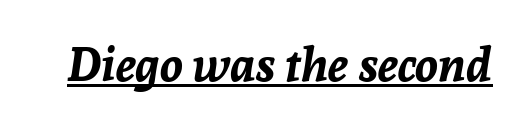
Q: Is the text bold? A: Yes.
Q: Is the text italic (slanted)? A: Yes, it leans right by about 8 degrees.
Q: Is the text underlined? A: Yes.
Q: Is the spacing between letters normal or unusually wide? A: Normal.
Q: Width (condensed, normal, or wide)? A: Normal.
Q: Stroke contrast? A: Low.
Q: x-height? A: Medium.
Q: Monospaced? A: No.
